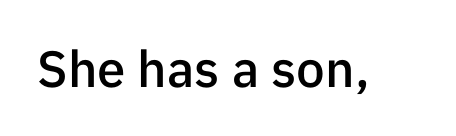
{"serif": "no", "italic": "no", "bold": "semi", "weight": "semibold", "width": "normal", "stroke_contrast": "low", "x_height": "medium", "monospaced": "no", "underline": "no", "letter_spacing": "normal", "letter_spacing_em": 0.0, "glyph_px": 51}
